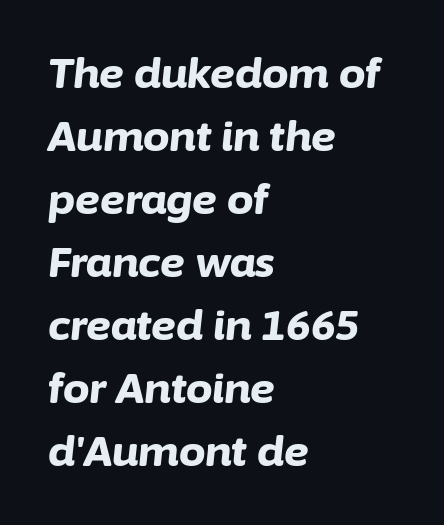
In terms of letterspacing, this is plain default setting. Just letters on the line, the space beneath them empty. Does the lettering tilt? It does — this is italic. You'd pick this weight for a headline — it's a proper bold. Interline gaps are of average width in this sample.
